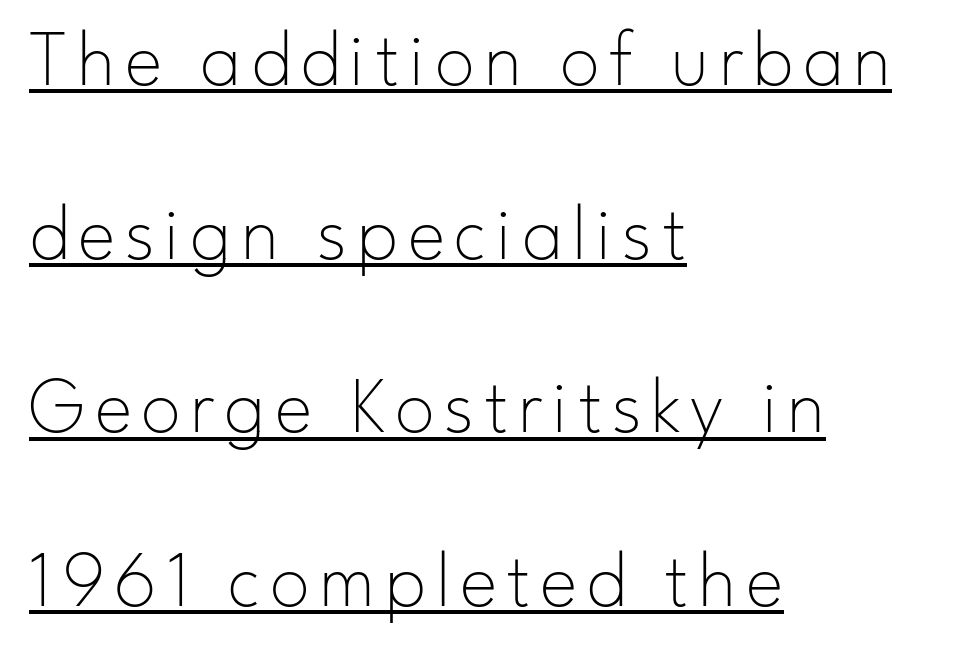
Q: Is the text bold? A: No.
Q: Is the text italic (slanted)? A: No, it is upright.
Q: Is the typeface a serif or a sans-serif typeface? A: Sans-serif.
Q: Is the text underlined? A: Yes.
Q: How is the paragraph aligned? A: Left-aligned.
Q: Is the spacing between lines tight, normal or loose? A: Loose.
Q: Width (condensed, normal, or wide)? A: Normal.
Q: Stroke contrast? A: Low.
Q: x-height? A: Small.
Q: Monospaced? A: No.
